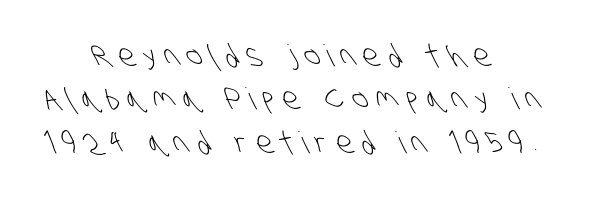
Q: Is the text bold? A: No.
Q: Is the typeface a serif or a sans-serif typeface? A: Sans-serif.
Q: Is the text underlined? A: No.
Q: How is the paragraph aligned? A: Centered.
Q: Is the spacing between letters normal or unusually wide? A: Unusually wide.
Q: Is the spacing between lines tight, normal or loose? A: Normal.
Q: Width (condensed, normal, or wide)? A: Condensed.
Q: Stroke contrast? A: Low.
Q: x-height? A: Large.
Q: Monospaced? A: No.
